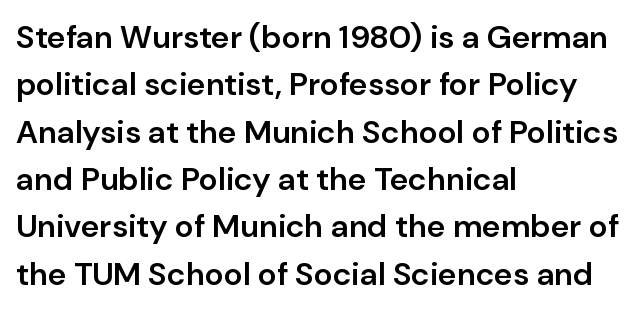
Think of a printed novel: that variable character pitch is what you see here. The space between consecutive lines is moderate. Moderately thickened strokes mark this as semibold type. The compositor pushed each line to the left boundary. Here the glyphs are tracked normally, forming tight word shapes.
